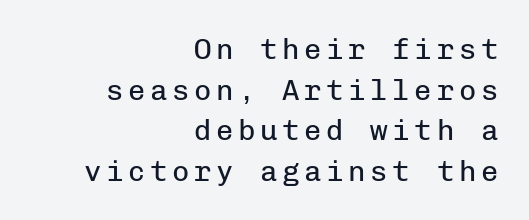
{"serif": "no", "italic": "no", "bold": "no", "weight": "regular", "width": "normal", "stroke_contrast": "low", "x_height": "medium", "monospaced": "yes", "underline": "no", "align": "right", "line_spacing": "normal", "line_spacing_ratio": 1.4, "glyph_px": 29}
